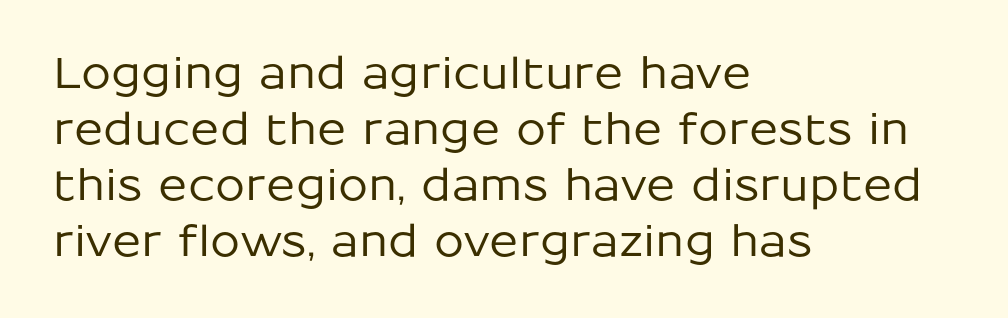
The image shows 43 px sans-serif type, upright; set left-aligned, normal line spacing (1.3x), normal letter spacing, not underlined; low stroke contrast and a medium x-height.
